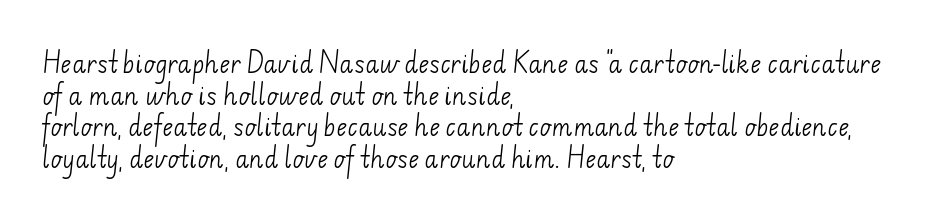
{"bold": "no", "underline": "no", "align": "left", "line_spacing": "normal", "line_spacing_ratio": 1.37, "letter_spacing": "normal", "letter_spacing_em": 0.0, "glyph_px": 23}
